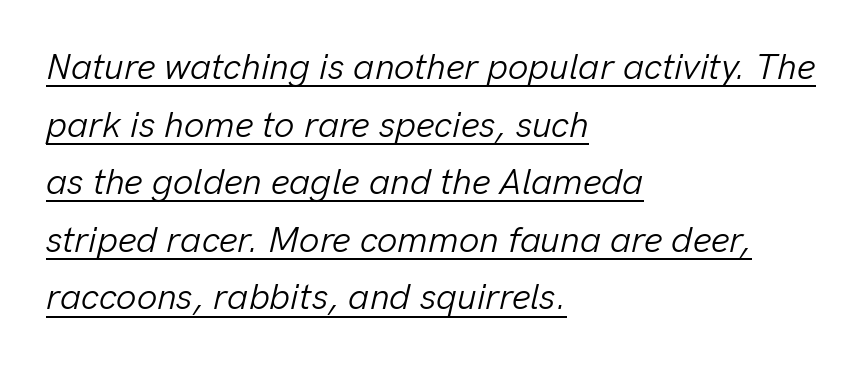
{"italic": "yes", "lean": "right", "slant_degrees": 13, "bold": "no", "weight": "light", "width": "normal", "stroke_contrast": "low", "x_height": "medium", "monospaced": "no", "underline": "yes", "align": "left", "line_spacing": "normal", "line_spacing_ratio": 1.6, "letter_spacing": "normal", "letter_spacing_em": 0.0, "glyph_px": 36}
